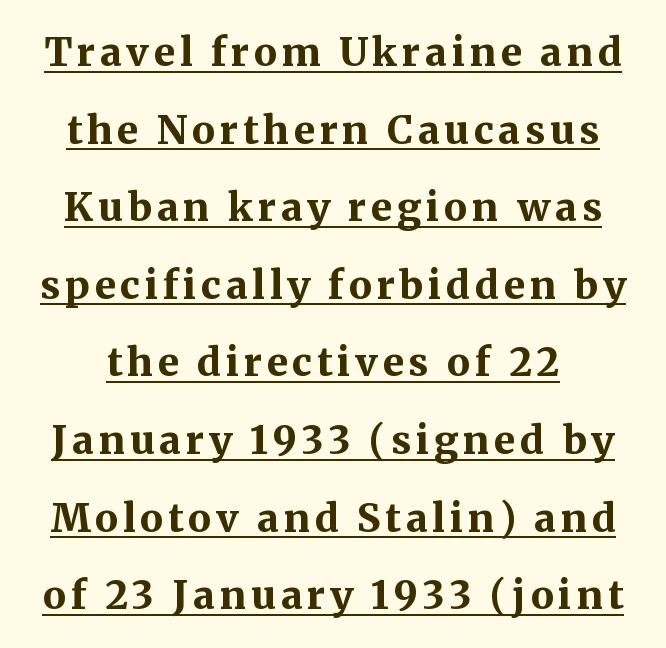
The image shows 39 px bold serif type, upright; set loose line spacing (1.99x), underlined; medium stroke contrast and a medium x-height.
